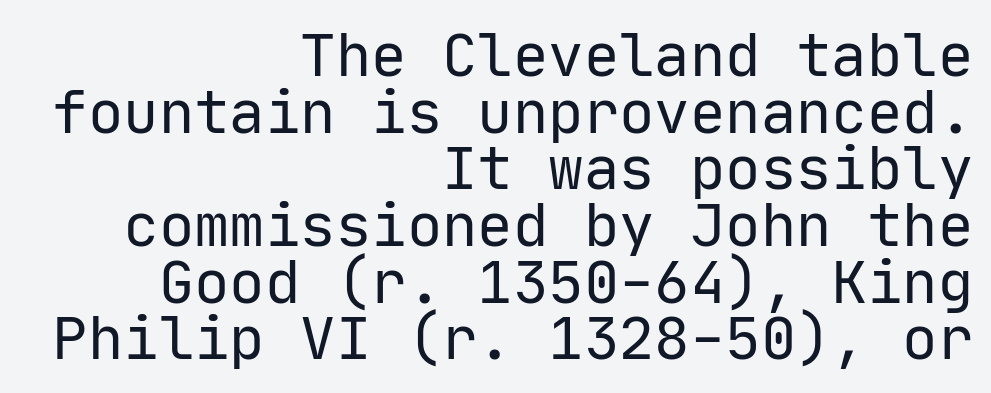
{"serif": "no", "italic": "no", "bold": "no", "weight": "regular", "width": "normal", "stroke_contrast": "low", "x_height": "medium", "monospaced": "yes", "underline": "no", "align": "right", "line_spacing": "tight", "line_spacing_ratio": 0.96, "letter_spacing": "normal", "letter_spacing_em": 0.0, "glyph_px": 59}
